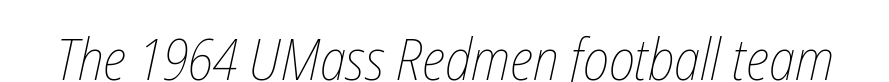
Quick note: underline off. The rendering uses natural spacing where letterforms have individual widths. No chunkiness to these letters — they're not bold. The gaps between neighbouring characters are ordinary and unremarkable.
